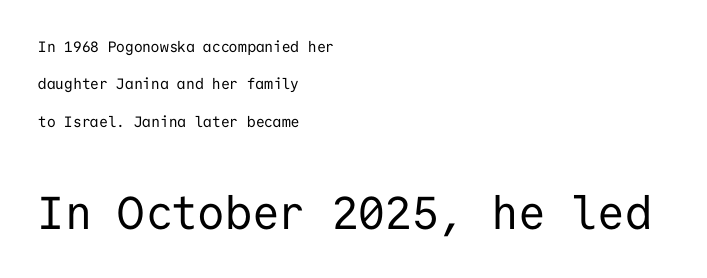
{"serif": "no", "italic": "no", "bold": "no", "weight": "regular", "width": "normal", "stroke_contrast": "low", "x_height": "medium", "monospaced": "yes", "underline": "no", "align": "left", "line_spacing": "loose", "line_spacing_ratio": 2.5, "letter_spacing": "normal", "letter_spacing_em": 0.0, "larger_block": "second", "size_ratio": 3.07, "glyph_px": 46}
